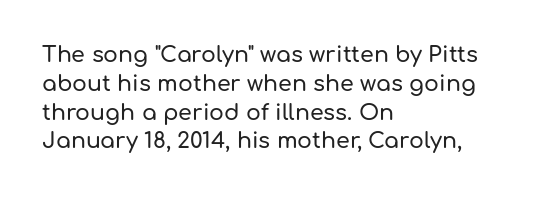
Descender tails drop into unmarked territory. Horizontal alignment here is leftward, the default for most running prose. Does extra space separate the letters? No, they use regular spacing. Upright lettering throughout. Evenly set lines give the paragraph a standard silhouette.
